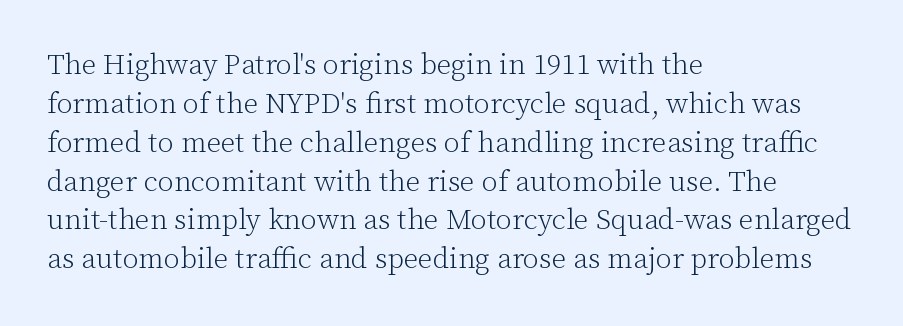
{"serif": "yes", "italic": "no", "bold": "no", "weight": "light", "width": "normal", "stroke_contrast": "low", "x_height": "medium", "monospaced": "no", "underline": "no", "align": "left", "line_spacing": "normal", "line_spacing_ratio": 1.34, "letter_spacing": "normal", "letter_spacing_em": 0.0, "glyph_px": 29}
